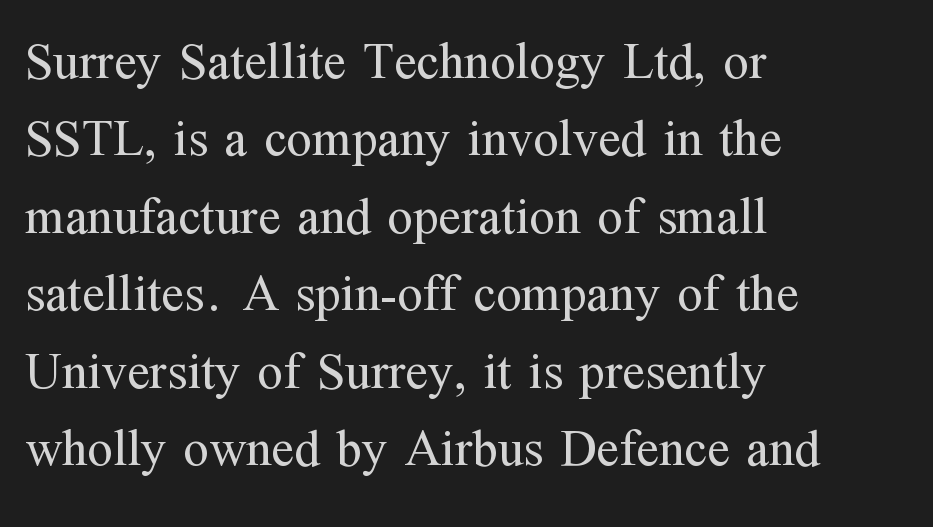
The passage shown is typed in a proportional face where columns would drift. The passage shown has conventional tracking throughout. Decoration check: the copy has no underline. Old-style or modern, the face here clearly has serifs.
